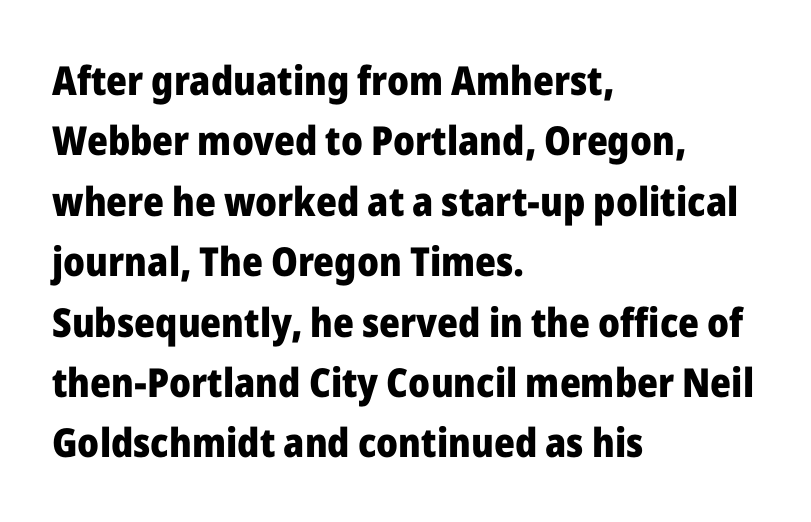
The image shows 40 px heavy sans-serif type, upright; set left-aligned, normal line spacing (1.51x), normal letter spacing, not underlined; low stroke contrast and a medium x-height.
